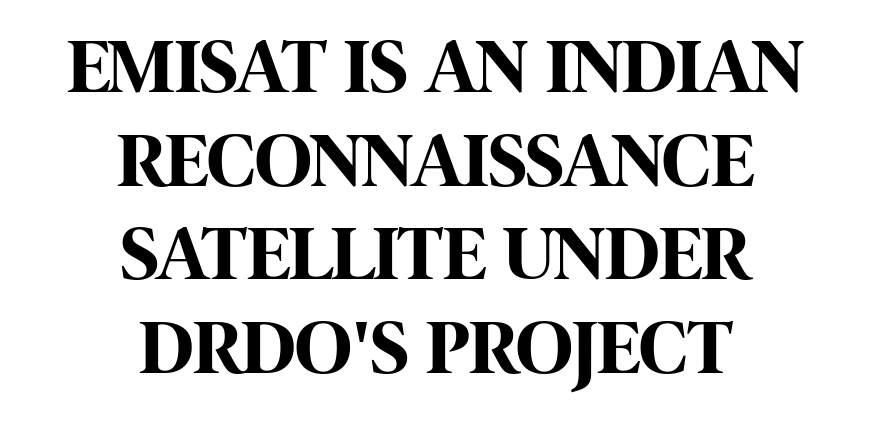
{"serif": "no", "italic": "no", "bold": "yes", "weight": "bold", "width": "condensed", "stroke_contrast": "high", "x_height": "large", "monospaced": "no", "underline": "no", "align": "center", "line_spacing_ratio": 1.2, "letter_spacing": "normal", "letter_spacing_em": 0.0, "glyph_px": 78}
